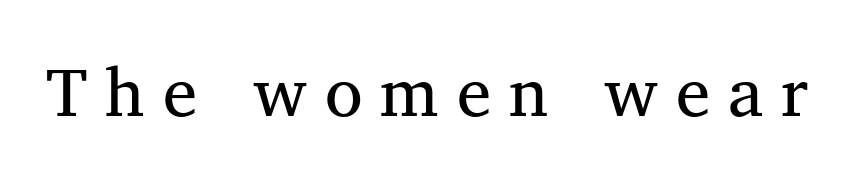
Q: Is the text bold? A: No.
Q: Is the text italic (slanted)? A: No, it is upright.
Q: Is the typeface a serif or a sans-serif typeface? A: Serif.
Q: Is the text underlined? A: No.
Q: Is the spacing between letters normal or unusually wide? A: Unusually wide.
Q: Width (condensed, normal, or wide)? A: Normal.
Q: Stroke contrast? A: Medium.
Q: x-height? A: Medium.
Q: Monospaced? A: No.
